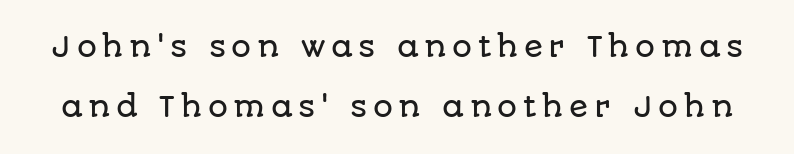
Q: Is the text italic (slanted)? A: No, it is upright.
Q: Is the typeface a serif or a sans-serif typeface? A: Sans-serif.
Q: Is the text underlined? A: No.
Q: Is the spacing between letters normal or unusually wide? A: Unusually wide.
Q: Is the spacing between lines tight, normal or loose? A: Loose.
Q: Width (condensed, normal, or wide)? A: Normal.
Q: Stroke contrast? A: Low.
Q: x-height? A: Large.
Q: Monospaced? A: No.
